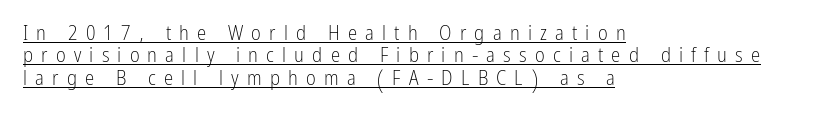
The image shows 21 px text type, upright; set left-aligned, tight line spacing (1.07x), unusually wide letter spacing (+0.39 em), underlined.
